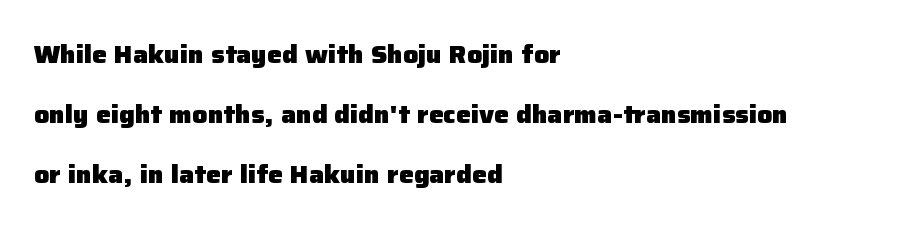
Q: Is the text bold? A: Yes.
Q: Is the text italic (slanted)? A: No, it is upright.
Q: Is the text underlined? A: No.
Q: How is the paragraph aligned? A: Left-aligned.
Q: Is the spacing between letters normal or unusually wide? A: Normal.
Q: Is the spacing between lines tight, normal or loose? A: Loose.
